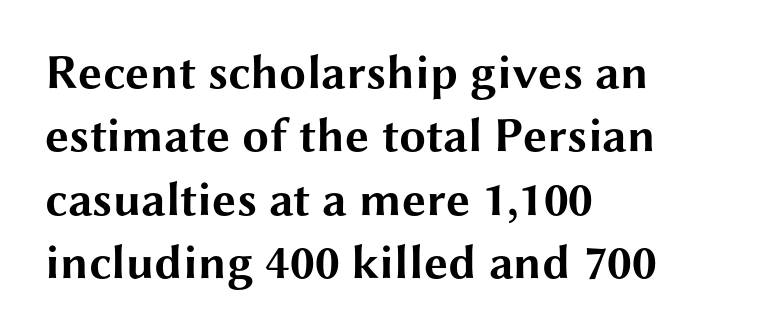
Q: Is the text bold? A: Yes.
Q: Is the text italic (slanted)? A: No, it is upright.
Q: Is the typeface a serif or a sans-serif typeface? A: Sans-serif.
Q: Is the text underlined? A: No.
Q: How is the paragraph aligned? A: Left-aligned.
Q: Is the spacing between letters normal or unusually wide? A: Normal.
Q: Is the spacing between lines tight, normal or loose? A: Normal.
Q: Width (condensed, normal, or wide)? A: Wide.
Q: Stroke contrast? A: Medium.
Q: x-height? A: Medium.
Q: Monospaced? A: No.
